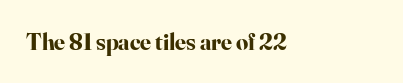
The image shows 24 px bold type, upright; set left-aligned, normal letter spacing, not underlined.
